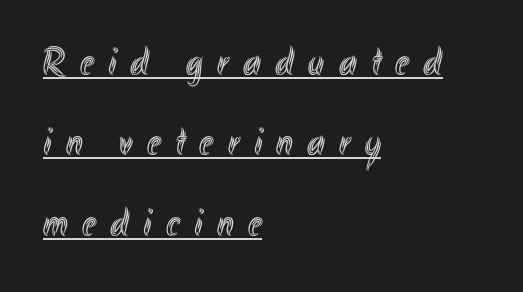
What decoration does the sample have? An underline. Varying glyph widths throughout — classic text-font behaviour. Line spacing here is loose. Compared with a centered layout, this one pins lines to the left instead. Here the glyphs are tracked loosely, breaking word shapes into spaced letters.
